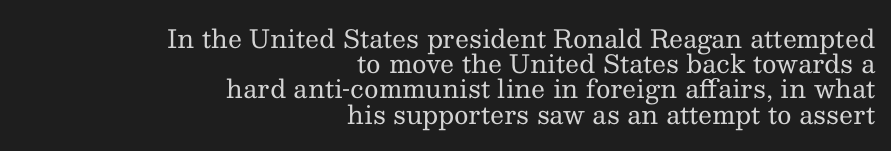
The image shows 25 px text type, upright; set right-aligned, tight line spacing (1.01x), normal letter spacing, not underlined.
